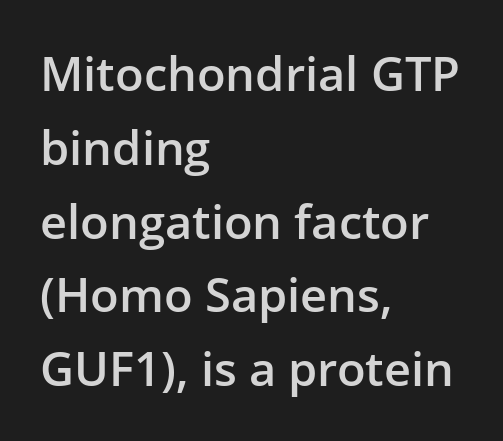
{"serif": "no", "italic": "no", "bold": "semi", "weight": "semibold", "width": "normal", "stroke_contrast": "low", "x_height": "medium", "monospaced": "no", "underline": "no", "align": "left", "line_spacing": "normal", "line_spacing_ratio": 1.57, "letter_spacing": "normal", "letter_spacing_em": 0.0, "glyph_px": 47}
